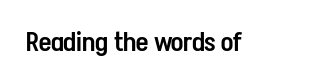
{"italic": "no", "bold": "semi", "underline": "no", "letter_spacing": "normal", "letter_spacing_em": 0.0, "glyph_px": 27}
